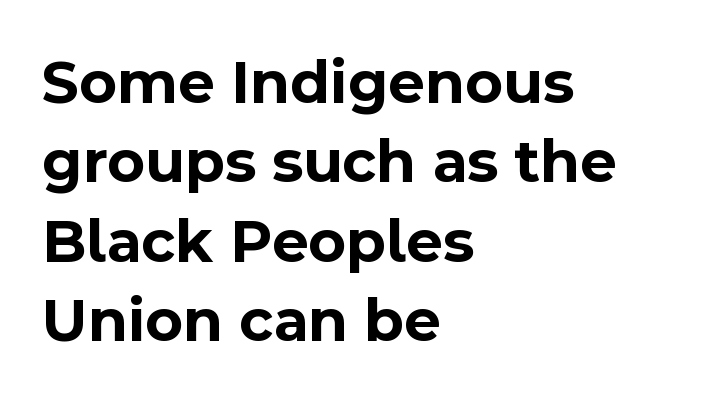
Q: Is the text bold? A: Yes.
Q: Is the text italic (slanted)? A: No, it is upright.
Q: Is the typeface a serif or a sans-serif typeface? A: Sans-serif.
Q: Is the text underlined? A: No.
Q: How is the paragraph aligned? A: Left-aligned.
Q: Is the spacing between letters normal or unusually wide? A: Normal.
Q: Is the spacing between lines tight, normal or loose? A: Normal.
Q: Width (condensed, normal, or wide)? A: Normal.
Q: x-height? A: Medium.
Q: Monospaced? A: No.
